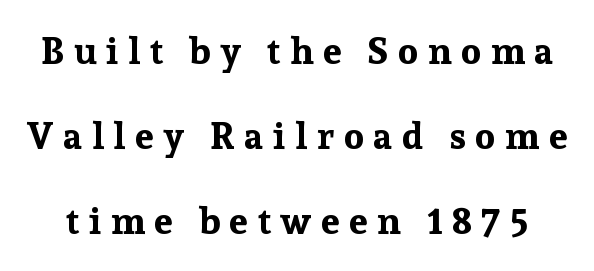
Q: Is the text bold? A: Yes.
Q: Is the text italic (slanted)? A: No, it is upright.
Q: Is the typeface a serif or a sans-serif typeface? A: Serif.
Q: Is the text underlined? A: No.
Q: Is the spacing between letters normal or unusually wide? A: Unusually wide.
Q: Is the spacing between lines tight, normal or loose? A: Loose.
Q: Width (condensed, normal, or wide)? A: Normal.
Q: Stroke contrast? A: Low.
Q: x-height? A: Medium.
Q: Monospaced? A: No.
